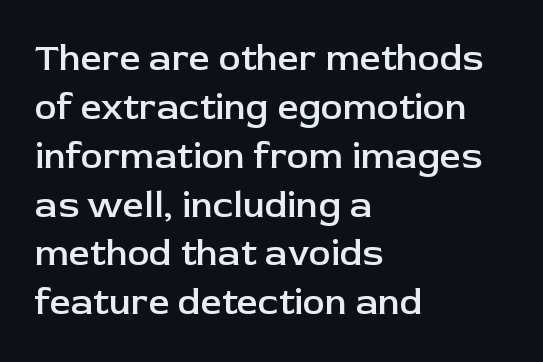
{"serif": "no", "italic": "no", "bold": "semi", "weight": "semibold", "width": "normal", "stroke_contrast": "low", "x_height": "medium", "monospaced": "no", "underline": "no", "align": "left", "line_spacing": "normal", "line_spacing_ratio": 1.32, "letter_spacing": "normal", "letter_spacing_em": 0.0, "glyph_px": 37}
